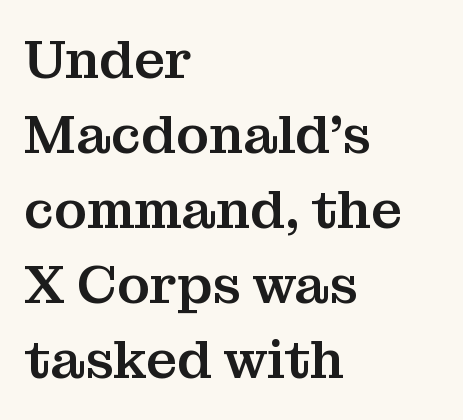
Q: Is the text italic (slanted)? A: No, it is upright.
Q: Is the typeface a serif or a sans-serif typeface? A: Serif.
Q: Is the text underlined? A: No.
Q: How is the paragraph aligned? A: Left-aligned.
Q: Is the spacing between letters normal or unusually wide? A: Normal.
Q: Is the spacing between lines tight, normal or loose? A: Normal.
Q: Width (condensed, normal, or wide)? A: Normal.
Q: Stroke contrast? A: Medium.
Q: x-height? A: Medium.
Q: Monospaced? A: No.
